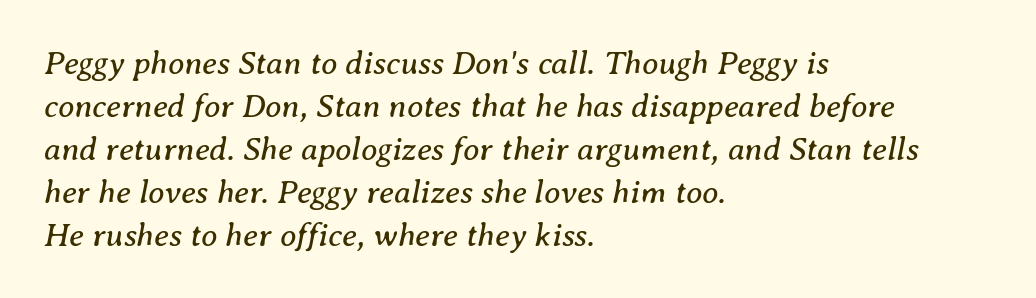
{"serif": "yes", "italic": "yes", "lean": "right", "slant_degrees": 8, "bold": "no", "weight": "regular", "width": "normal", "stroke_contrast": "medium", "x_height": "medium", "monospaced": "no", "underline": "no", "align": "left", "line_spacing": "normal", "line_spacing_ratio": 1.3, "letter_spacing": "normal", "letter_spacing_em": 0.0, "glyph_px": 33}
